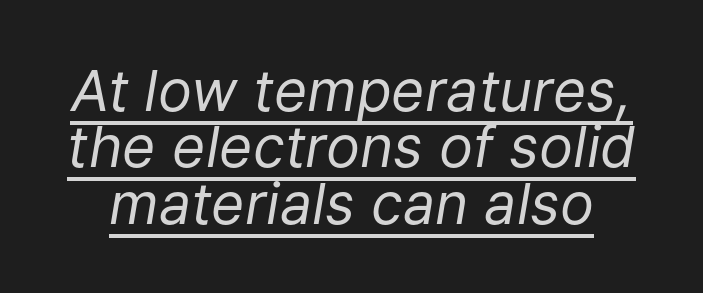
The passage shown leans; its letterforms are oblique. In terms of leading, this rendering errs on the cramped side. Do the characters align in a grid? No, the font is proportional. The line texture is even and compact thanks to regular tracking. Is the stroke heavy? The answer is a plain regular-or-lighter.
